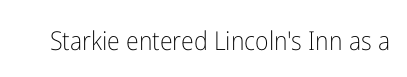
The image shows 26 px text type, upright; set normal letter spacing, not underlined.
